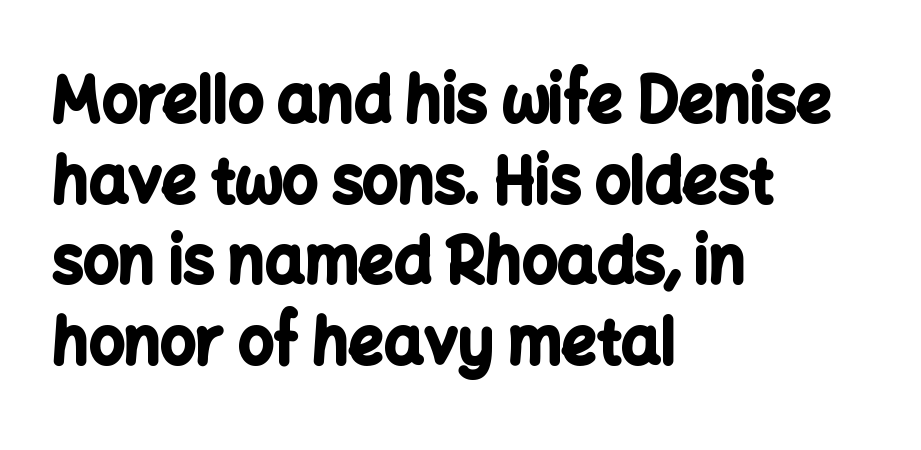
Q: Is the text bold? A: Yes.
Q: Is the text italic (slanted)? A: No, it is upright.
Q: Is the typeface a serif or a sans-serif typeface? A: Sans-serif.
Q: Is the text underlined? A: No.
Q: How is the paragraph aligned? A: Left-aligned.
Q: Is the spacing between letters normal or unusually wide? A: Normal.
Q: Is the spacing between lines tight, normal or loose? A: Normal.
Q: Width (condensed, normal, or wide)? A: Normal.
Q: Stroke contrast? A: Low.
Q: x-height? A: Medium.
Q: Monospaced? A: No.
